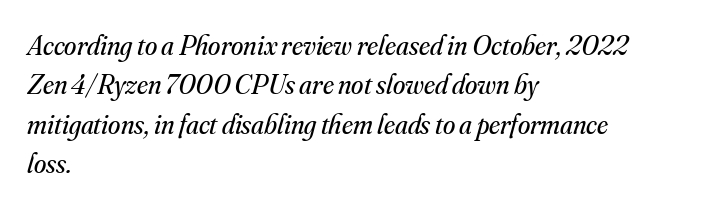
Q: Is the text bold? A: No.
Q: Is the text italic (slanted)? A: Yes, it leans right by about 16 degrees.
Q: Is the typeface a serif or a sans-serif typeface? A: Serif.
Q: Is the text underlined? A: No.
Q: How is the paragraph aligned? A: Left-aligned.
Q: Is the spacing between letters normal or unusually wide? A: Normal.
Q: Is the spacing between lines tight, normal or loose? A: Normal.
Q: Width (condensed, normal, or wide)? A: Normal.
Q: Stroke contrast? A: Medium.
Q: x-height? A: Small.
Q: Monospaced? A: No.
